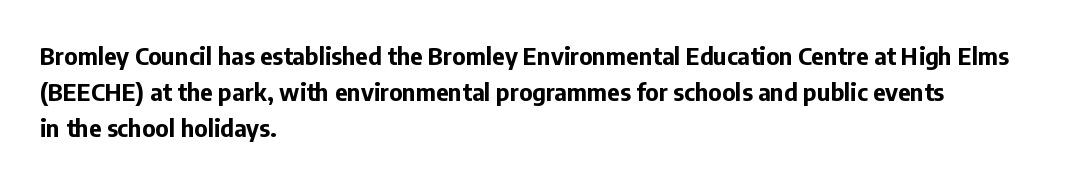
{"italic": "no", "bold": "yes", "underline": "no", "align": "left", "line_spacing": "normal", "line_spacing_ratio": 1.5, "letter_spacing": "normal", "letter_spacing_em": 0.0, "glyph_px": 24}
